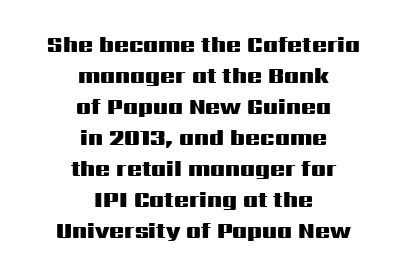
{"italic": "no", "bold": "yes", "underline": "no", "align": "center", "line_spacing": "normal", "line_spacing_ratio": 1.41, "letter_spacing": "normal", "letter_spacing_em": 0.0, "glyph_px": 22}
